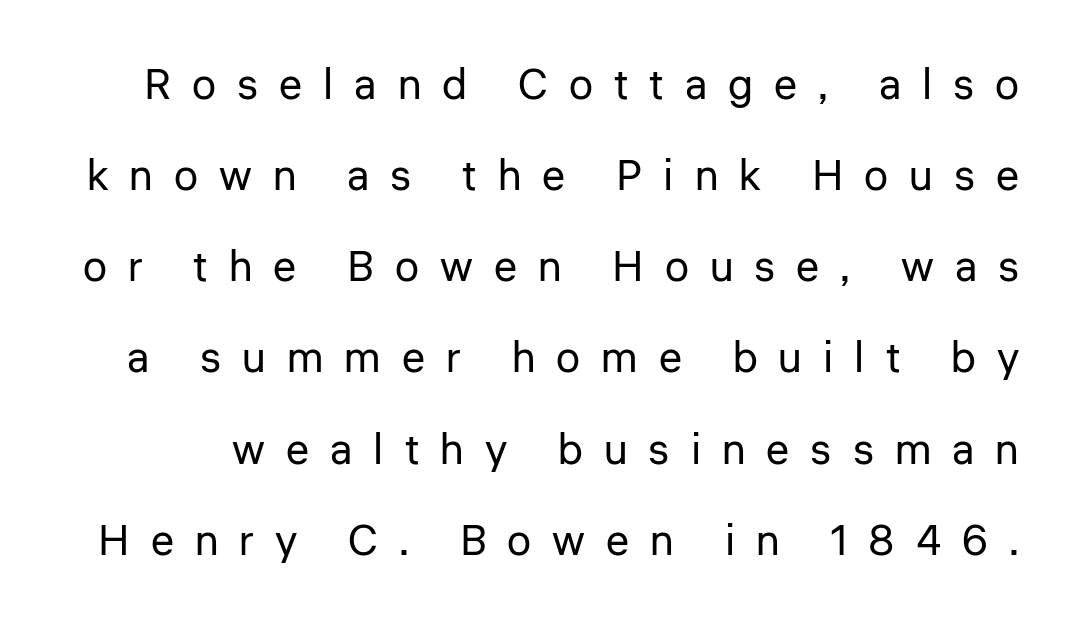
{"serif": "no", "italic": "no", "bold": "no", "weight": "regular", "width": "normal", "stroke_contrast": "low", "x_height": "medium", "monospaced": "no", "underline": "no", "line_spacing": "loose", "line_spacing_ratio": 2.12, "letter_spacing": "wide", "letter_spacing_em": 0.49, "glyph_px": 43}
